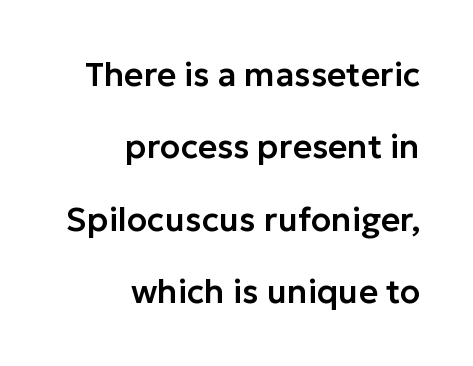
The image shows 33 px sans-serif type, upright; set right-aligned, loose line spacing (2.19x), normal letter spacing, not underlined; low stroke contrast and a medium x-height.
